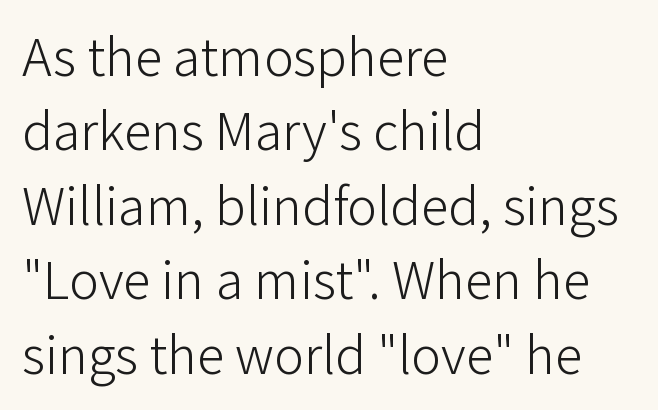
The image shows 56 px light sans-serif type, upright; set left-aligned, normal line spacing (1.33x), normal letter spacing, not underlined; low stroke contrast and a medium x-height.
